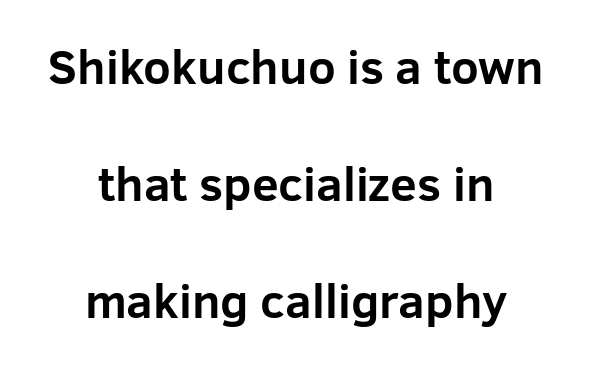
Anything drawn beneath the words? Only blank space. Weight: bold. Each new line begins a long way beneath the previous one. Layout note: lines centered. Look at the tracking — it's just the regular setting, nothing added. Quick note: not italic, upright.
